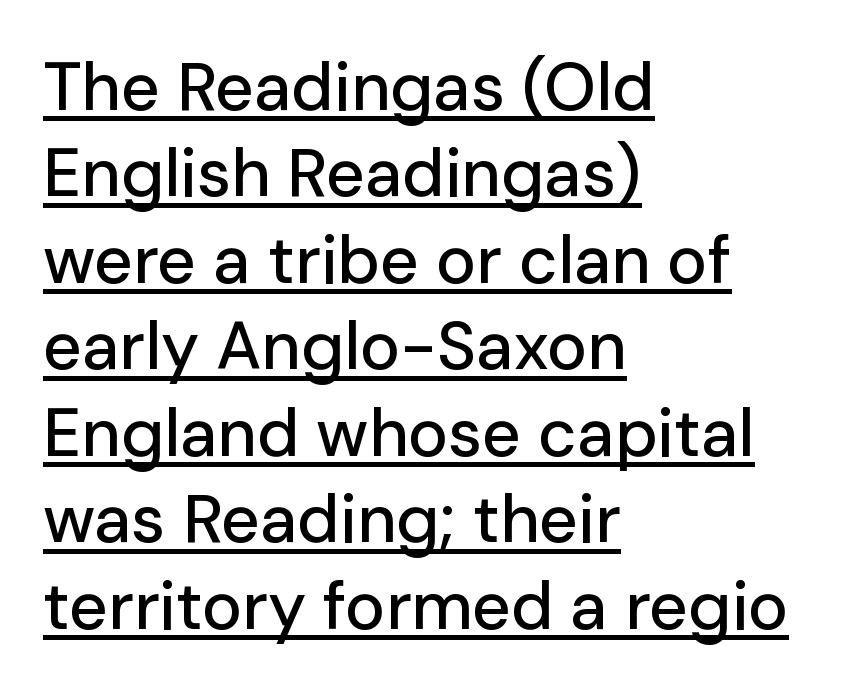
If you measured baseline to baseline, you'd find a middling distance. To sum up the face: it is a sans, with no serifs. Horizontal alignment here is leftward, the default for most running prose. Underlining? Definitely there.
